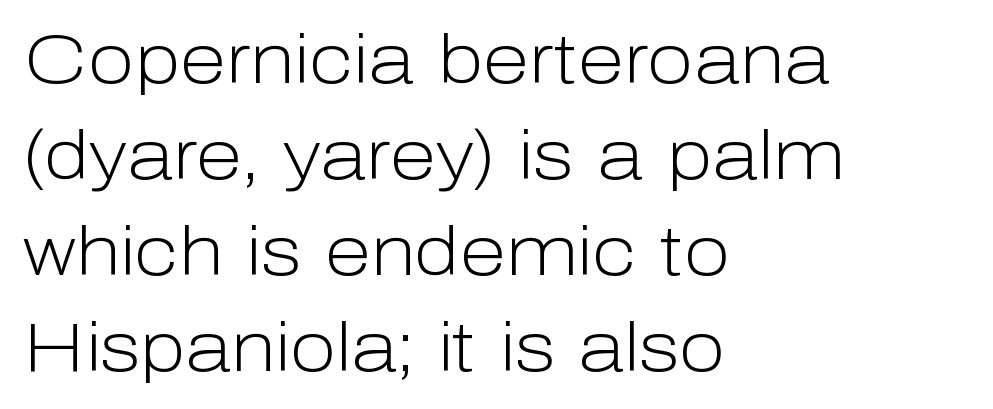
The glyphs in this specimen are sans serif. This reads as an unemphasized weight, regular at the heaviest. These lines stack with their left ends in a neat column. This is the regular roman posture of the typeface. The leading is moderate, giving the passage an even texture. A typesetter would call this proportional, since set widths differ per character.
